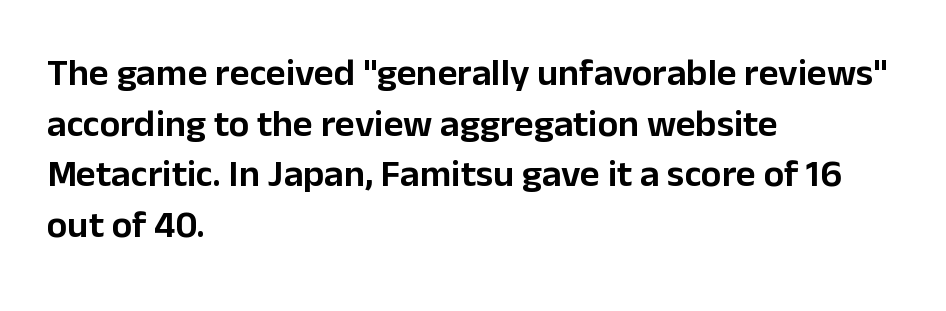
Q: Is the text italic (slanted)? A: No, it is upright.
Q: Is the typeface a serif or a sans-serif typeface? A: Sans-serif.
Q: Is the text underlined? A: No.
Q: How is the paragraph aligned? A: Left-aligned.
Q: Is the spacing between letters normal or unusually wide? A: Normal.
Q: Is the spacing between lines tight, normal or loose? A: Normal.
Q: Width (condensed, normal, or wide)? A: Normal.
Q: Stroke contrast? A: Low.
Q: x-height? A: Medium.
Q: Monospaced? A: No.
